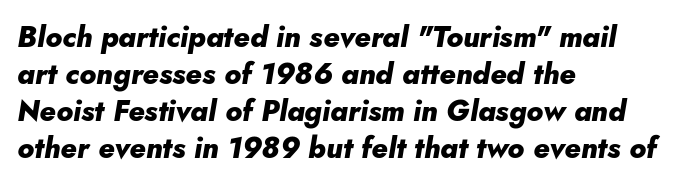
Q: Is the text bold? A: Yes.
Q: Is the text italic (slanted)? A: Yes, it leans right by about 10 degrees.
Q: Is the text underlined? A: No.
Q: How is the paragraph aligned? A: Left-aligned.
Q: Is the spacing between letters normal or unusually wide? A: Normal.
Q: Is the spacing between lines tight, normal or loose? A: Normal.
Q: Width (condensed, normal, or wide)? A: Normal.
Q: Stroke contrast? A: Low.
Q: x-height? A: Small.
Q: Monospaced? A: No.
